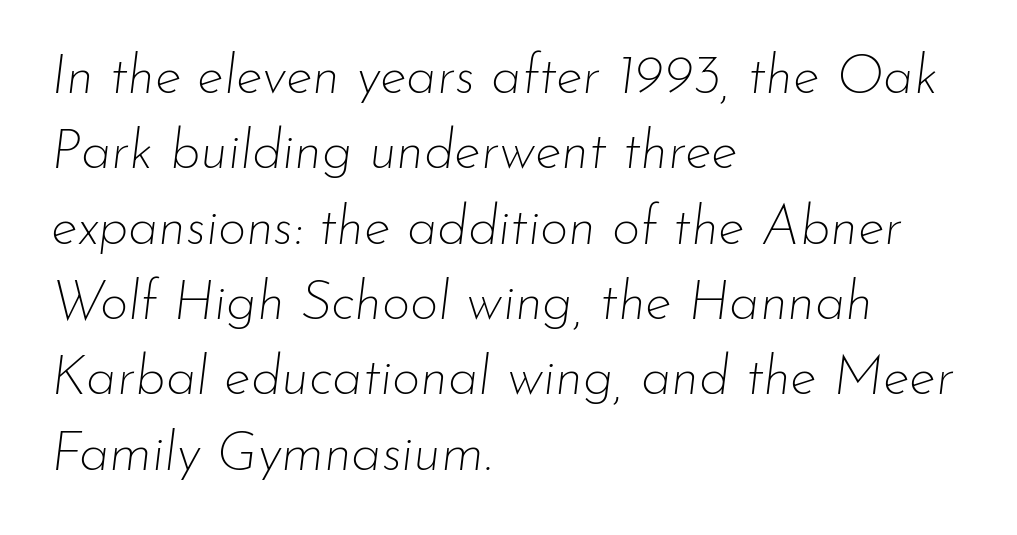
Q: Is the text bold? A: No.
Q: Is the text italic (slanted)? A: Yes, it leans right by about 7 degrees.
Q: Is the text underlined? A: No.
Q: How is the paragraph aligned? A: Left-aligned.
Q: Is the spacing between letters normal or unusually wide? A: Normal.
Q: Is the spacing between lines tight, normal or loose? A: Normal.
Q: Width (condensed, normal, or wide)? A: Normal.
Q: Stroke contrast? A: Low.
Q: x-height? A: Small.
Q: Monospaced? A: No.
